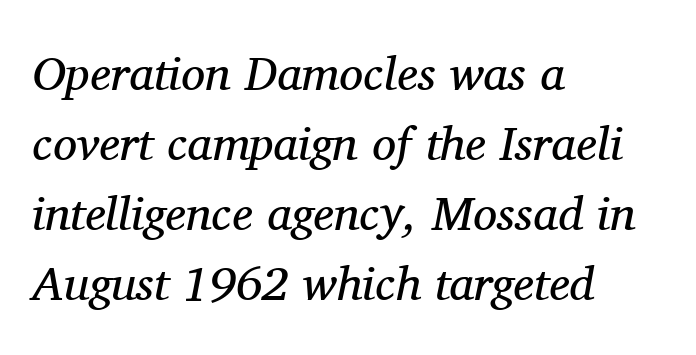
The image shows 48 px regular-weight serif type, italic (leaning right); set left-aligned, normal line spacing (1.46x), normal letter spacing, not underlined; medium stroke contrast and a medium x-height.
